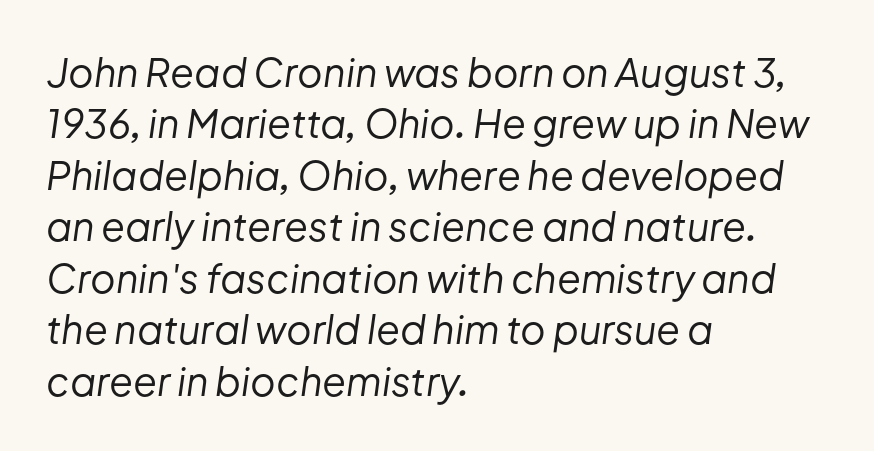
{"italic": "yes", "lean": "right", "slant_degrees": 8, "bold": "no", "weight": "regular", "width": "normal", "stroke_contrast": "low", "x_height": "medium", "monospaced": "no", "underline": "no", "align": "left", "line_spacing": "normal", "line_spacing_ratio": 1.32, "letter_spacing": "normal", "letter_spacing_em": 0.0, "glyph_px": 39}
